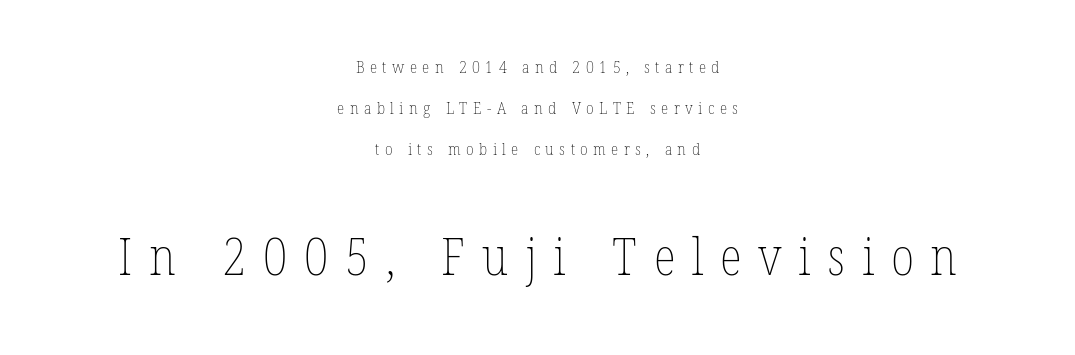
The image shows 52 px thin, condensed type, upright; set centered, loose line spacing (2.41x), unusually wide letter spacing (+0.32 em), not underlined; the second (bottom) block is 3.06x larger; low stroke contrast and a medium x-height.
